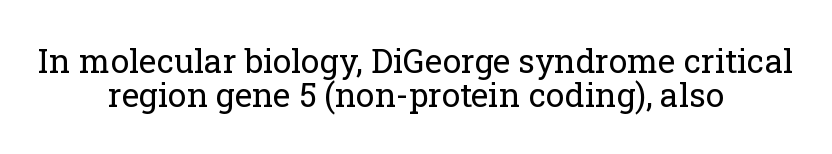
Q: Is the text bold? A: No.
Q: Is the text italic (slanted)? A: No, it is upright.
Q: Is the typeface a serif or a sans-serif typeface? A: Serif.
Q: Is the text underlined? A: No.
Q: How is the paragraph aligned? A: Centered.
Q: Is the spacing between letters normal or unusually wide? A: Normal.
Q: Is the spacing between lines tight, normal or loose? A: Tight.
Q: Width (condensed, normal, or wide)? A: Normal.
Q: Stroke contrast? A: Low.
Q: x-height? A: Medium.
Q: Monospaced? A: No.
